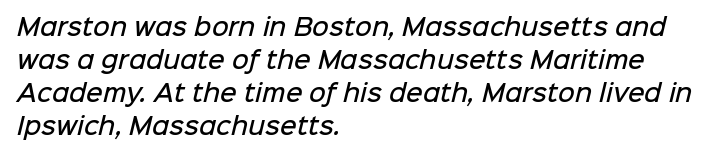
Does the leading feel generous? No, just average. In terms of weight, the rendering is demibold, just under bold. If you drew a ruler down the left edge, every line would touch it. A clean baseline with only descenders dipping below it.
